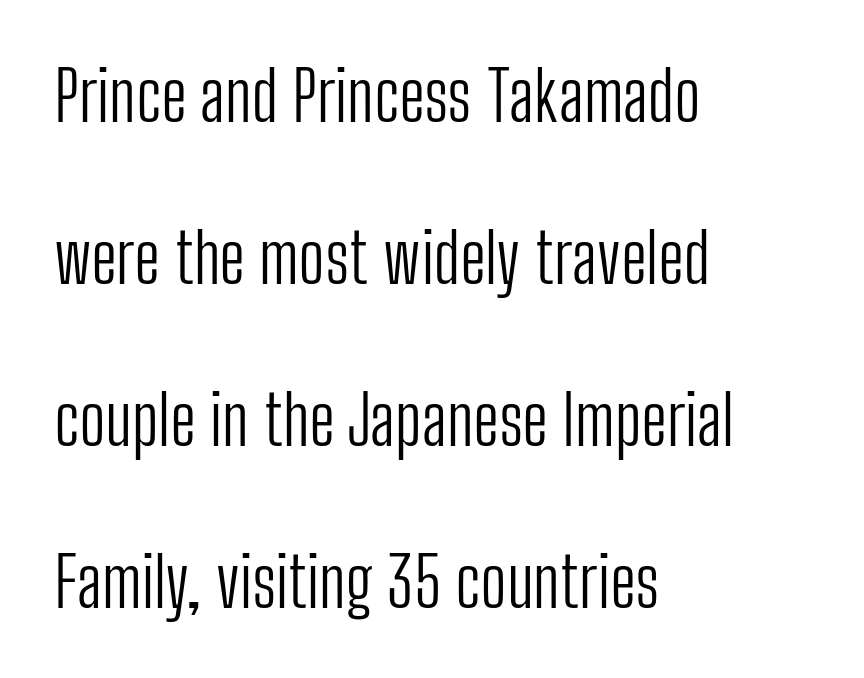
Only glyphs here, with clear space below each row. The weight would be labelled regular, book, light, or lighter still. Does the type have serifs? No, each stem ends abruptly. The rag falls on the right side of this text block. Each word holds together tightly as a unit, with standard inter-letter gaps.
